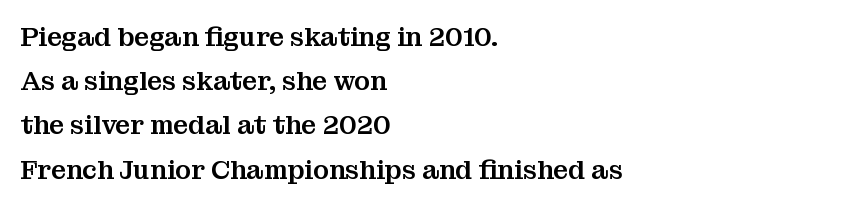
{"italic": "no", "underline": "no", "align": "left", "line_spacing": "normal", "line_spacing_ratio": 1.7, "letter_spacing": "normal", "letter_spacing_em": 0.0, "glyph_px": 26}
